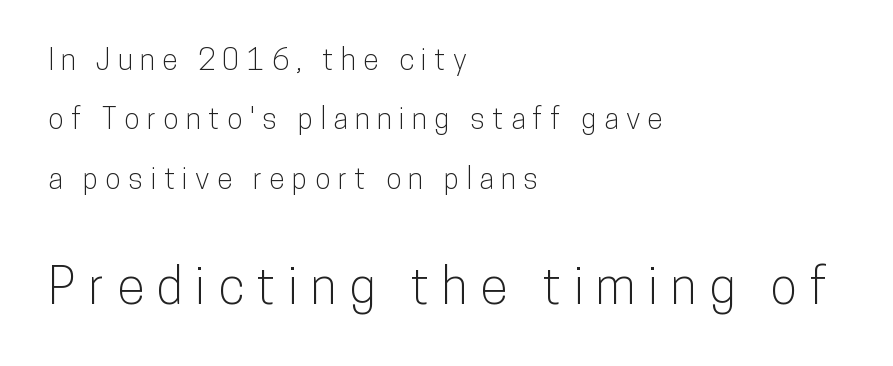
The zone under the glyphs is completely vacant. The font's upright variant was chosen for this text. The later block is typeset at a bigger size than the earlier block. Think of a printed novel: that variable character pitch is what you see here.
